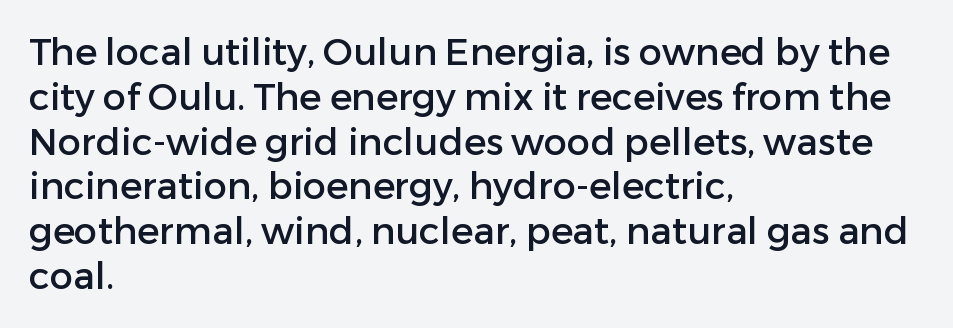
The image shows 37 px sans-serif type, upright; set left-aligned, line spacing 1.21x, normal letter spacing, not underlined; low stroke contrast and a medium x-height.
